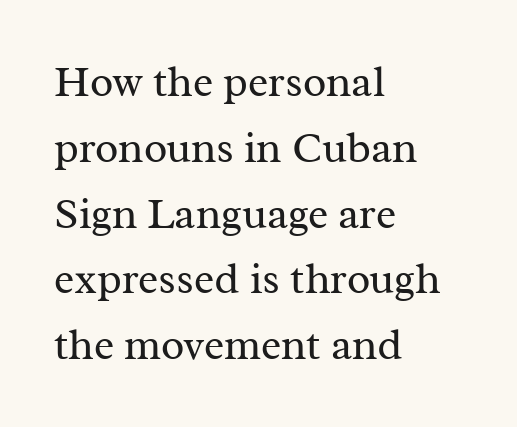
Horizontally, the lines are justified to the leading edge only. This rendering features lettering with no underline. Think of a printed novel: that variable character pitch is what you see here. The strokes are not fattened; the text isn't bold.
